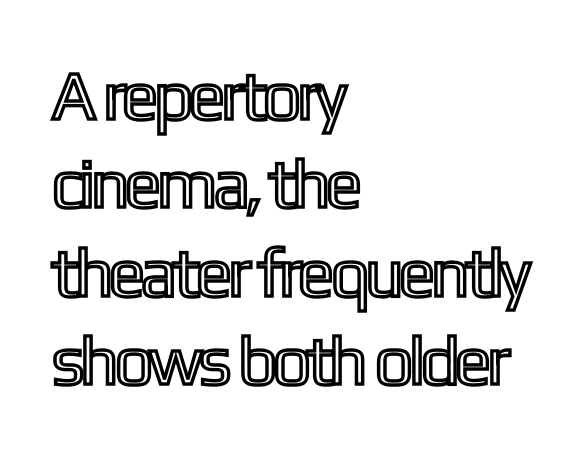
One glance says typical: line gaps are just what's usual. Honestly, the letter spacing is just normal — you wouldn't notice it. Descender tails drop into unmarked territory. Upright lettering throughout.
